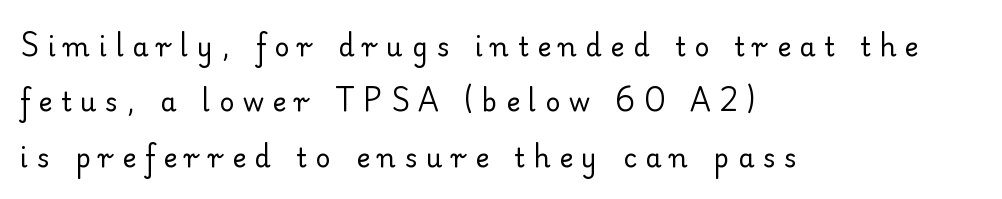
The image shows 26 px text type, upright; set left-aligned, loose line spacing (2.13x), unusually wide letter spacing (+0.34 em), not underlined.
